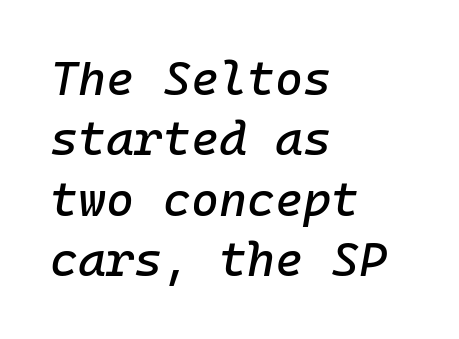
The image shows 48 px text type, italic (leaning right), monospaced; set left-aligned, normal line spacing (1.26x), normal letter spacing, not underlined; low stroke contrast and a medium x-height.
